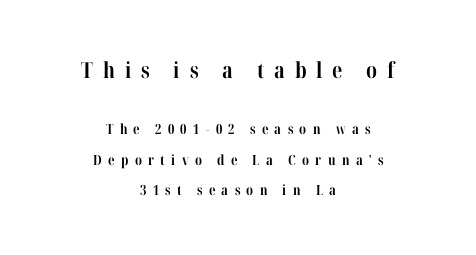
The image shows 22 px bold type, upright; set centered, loose line spacing (2.17x), unusually wide letter spacing (+0.45 em), not underlined; the first (top) block is 1.57x larger.
